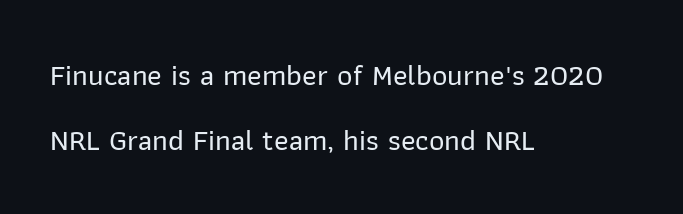
The image shows 30 px sans-serif type, upright; set left-aligned, loose line spacing (2.16x), normal letter spacing, not underlined; low stroke contrast and a medium x-height.
